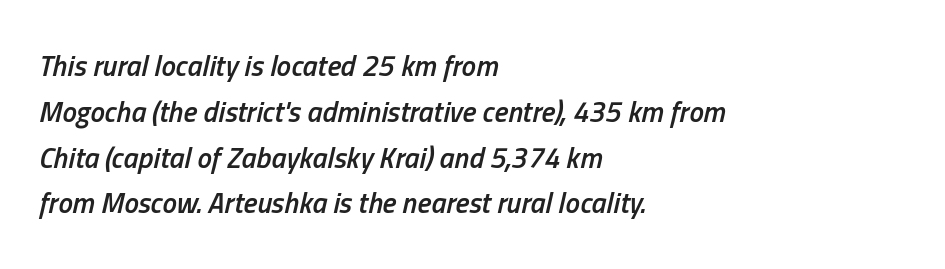
Q: Is the text bold? A: Semi-bold.
Q: Is the text italic (slanted)? A: Yes, it leans right by about 13 degrees.
Q: Is the text underlined? A: No.
Q: How is the paragraph aligned? A: Left-aligned.
Q: Is the spacing between letters normal or unusually wide? A: Normal.
Q: Is the spacing between lines tight, normal or loose? A: Normal.
Q: Width (condensed, normal, or wide)? A: Condensed.
Q: Stroke contrast? A: Low.
Q: x-height? A: Medium.
Q: Monospaced? A: No.
